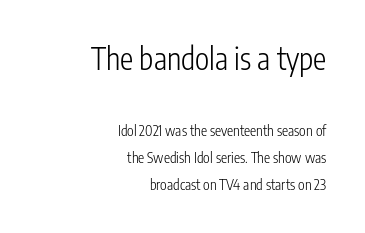
{"serif": "no", "italic": "no", "bold": "no", "weight": "light", "width": "condensed", "stroke_contrast": "low", "x_height": "medium", "monospaced": "no", "underline": "no", "align": "right", "line_spacing": "loose", "line_spacing_ratio": 1.93, "letter_spacing": "normal", "letter_spacing_em": 0.0, "larger_block": "first", "size_ratio": 2.14, "glyph_px": 30}
